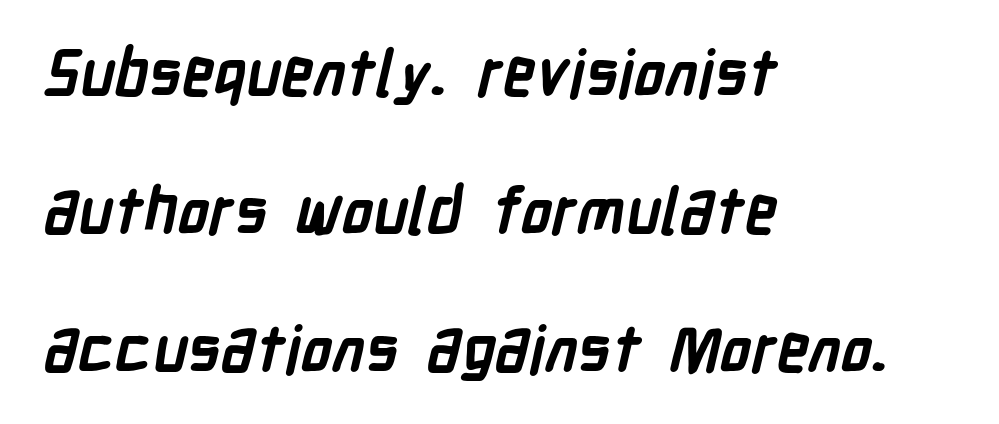
Notice how thick the strokes are: this is what a full bold looks like. Is the letter spacing exaggerated? No — it looks like the ordinary default. Line beginnings align vertically; line endings do not. Stroke terminals: plain, sans-serif. The space directly below the letters is spotless.
